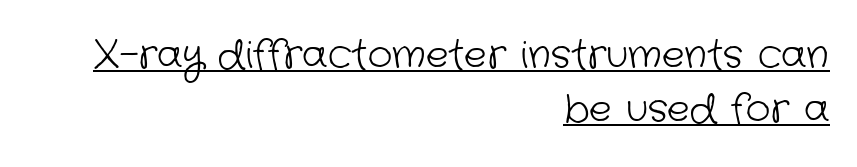
Spacing verdict: proportional, widths tailored to each character. Does the copy run flush right? Yes — the right margin is perfectly even. The face used here appears with an underline applied. Letterform terminals end flat and unadorned throughout the passage. Words appear dense and cohesive because spacing is normal. The vertical gap from one line to the next is medium.
